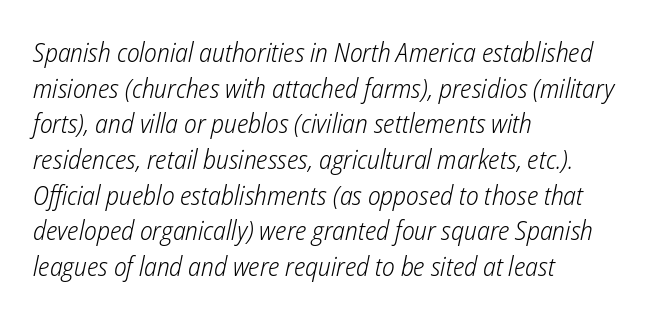
{"italic": "yes", "lean": "right", "slant_degrees": 12, "bold": "no", "underline": "no", "align": "left", "line_spacing": "normal", "line_spacing_ratio": 1.32, "letter_spacing": "normal", "letter_spacing_em": 0.0, "glyph_px": 27}
